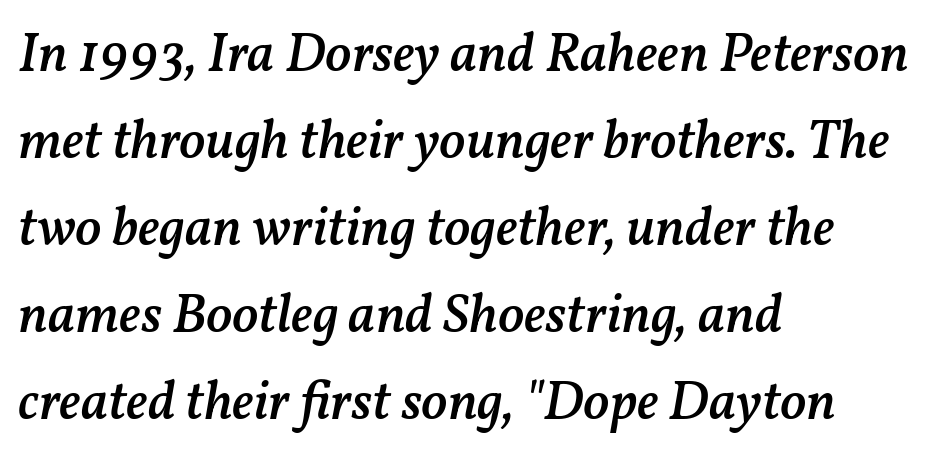
{"italic": "yes", "lean": "right", "slant_degrees": 11, "bold": "semi", "weight": "semibold", "width": "normal", "stroke_contrast": "medium", "x_height": "medium", "monospaced": "no", "underline": "no", "align": "left", "line_spacing": "normal", "line_spacing_ratio": 1.58, "letter_spacing": "normal", "letter_spacing_em": 0.0, "glyph_px": 55}
